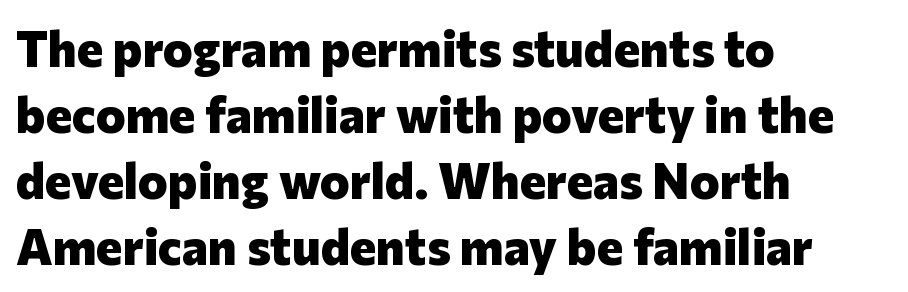
{"serif": "no", "italic": "no", "bold": "yes", "weight": "heavy", "width": "normal", "stroke_contrast": "low", "x_height": "medium", "monospaced": "no", "underline": "no", "align": "left", "line_spacing": "normal", "line_spacing_ratio": 1.32, "letter_spacing": "normal", "letter_spacing_em": 0.0, "glyph_px": 50}
